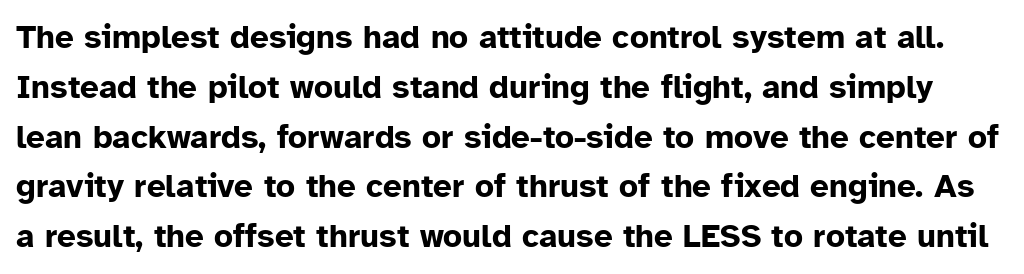
The image shows 33 px bold sans-serif type, upright; set normal line spacing (1.51x), normal letter spacing, not underlined; low stroke contrast and a medium x-height.
